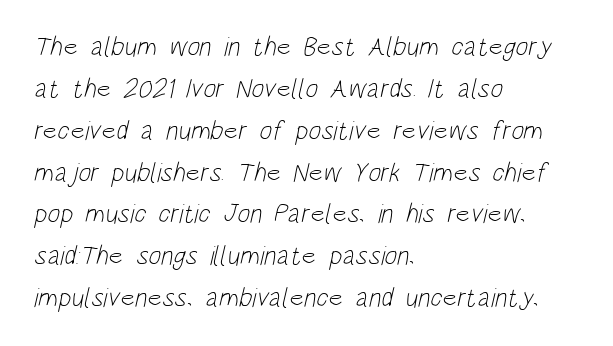
Q: Is the text bold? A: No.
Q: Is the text underlined? A: No.
Q: How is the paragraph aligned? A: Left-aligned.
Q: Is the spacing between letters normal or unusually wide? A: Normal.
Q: Is the spacing between lines tight, normal or loose? A: Normal.
